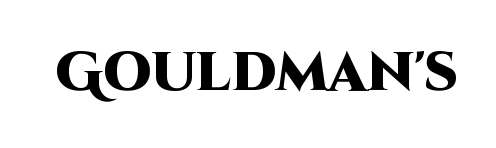
Notice how thick the strokes are: this is what a full bold looks like. No word sits above an underline. Letter spacing: default. Grotesque or geometric, the face here clearly has no serifs. The font's upright variant was chosen for this text.
